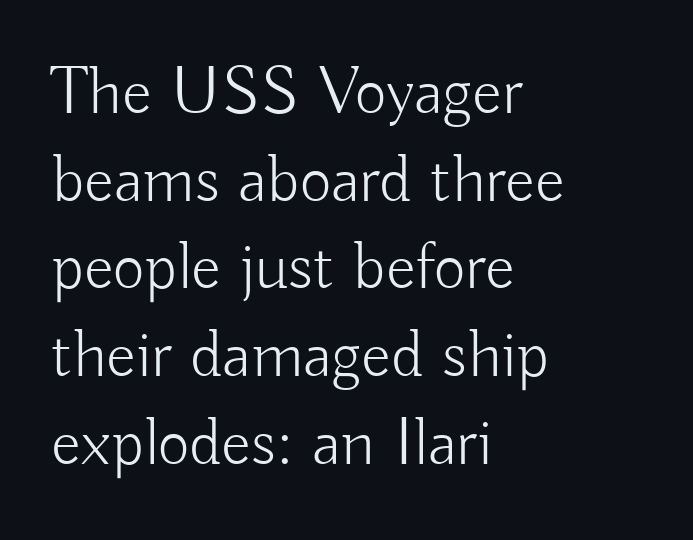
Q: Is the text bold? A: No.
Q: Is the text italic (slanted)? A: No, it is upright.
Q: Is the typeface a serif or a sans-serif typeface? A: Sans-serif.
Q: Is the text underlined? A: No.
Q: How is the paragraph aligned? A: Left-aligned.
Q: Is the spacing between letters normal or unusually wide? A: Normal.
Q: Is the spacing between lines tight, normal or loose? A: Normal.
Q: Width (condensed, normal, or wide)? A: Normal.
Q: Stroke contrast? A: Low.
Q: x-height? A: Small.
Q: Monospaced? A: No.
